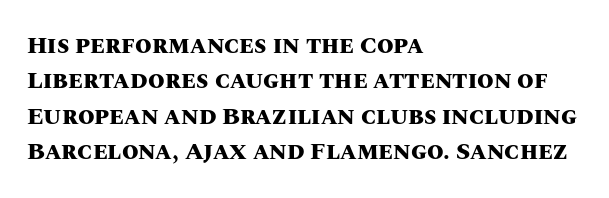
The baseline area is clear. Rendered with straight, roman letterforms. The face used here has the dense, thick strokes of a bold. One-word summary of the alignment: left.
